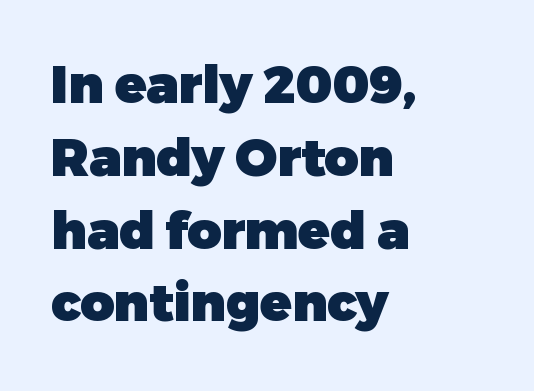
Lines of text with bare space underneath. Plenty of ink on the page — the face is bold. The letters sit at their default tracking, neither squeezed nor spread. This sample is left-justified, so line endings fall wherever the words run out. If you measured baseline to baseline, you'd find a middling distance. Nothing sits at the stroke ends, so this counts as sans-serif.
